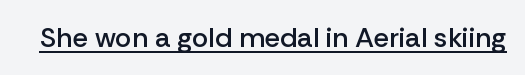
{"serif": "no", "italic": "no", "bold": "semi", "weight": "semibold", "width": "normal", "stroke_contrast": "low", "x_height": "medium", "monospaced": "no", "underline": "yes", "letter_spacing": "normal", "letter_spacing_em": 0.0, "glyph_px": 28}
